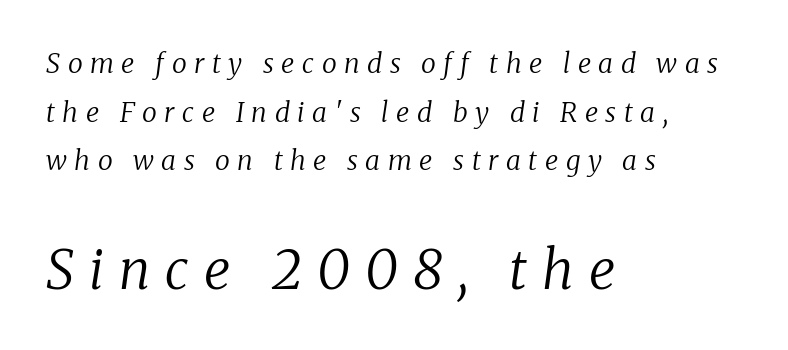
Q: Is the text bold? A: No.
Q: Is the text italic (slanted)? A: Yes, it leans right by about 8 degrees.
Q: Is the typeface a serif or a sans-serif typeface? A: Serif.
Q: Is the text underlined? A: No.
Q: How is the paragraph aligned? A: Left-aligned.
Q: Is the spacing between letters normal or unusually wide? A: Unusually wide.
Q: Which block of text is set in a larger size, the first (top) or the second (bottom)? A: The second (bottom) one.
Q: Width (condensed, normal, or wide)? A: Normal.
Q: Stroke contrast? A: Low.
Q: x-height? A: Medium.
Q: Monospaced? A: No.
